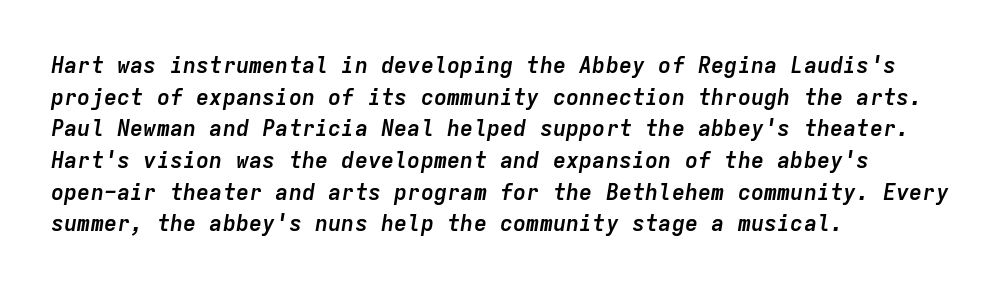
The image shows 22 px bold type, italic (leaning right); set left-aligned, normal line spacing (1.44x), normal letter spacing, not underlined.
